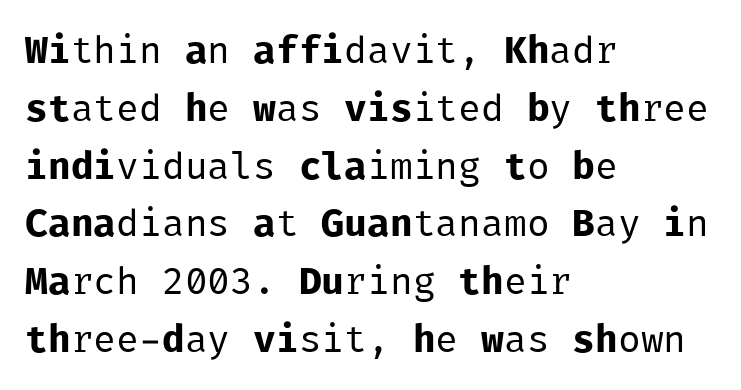
The image shows 38 px regular-weight sans-serif type, upright, monospaced; set left-aligned, normal line spacing (1.52x), normal letter spacing, not underlined; low stroke contrast and a medium x-height.
